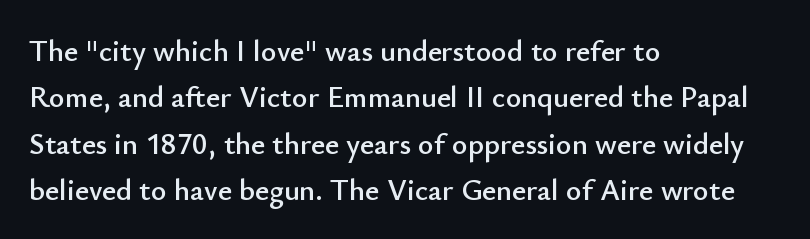
Tracking value appears to be zero — textbook default spacing. Rendered with straight, roman letterforms. The lines are quadded left. Each letter's strokes conclude bluntly, with no projecting serifs.
